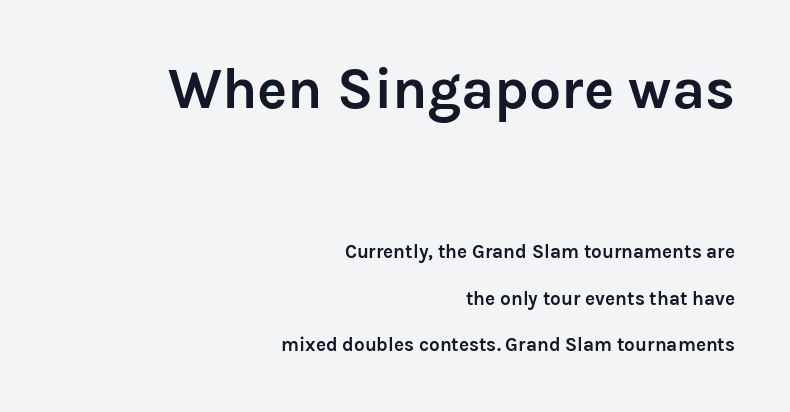
The image shows 57 px semibold sans-serif type, upright; set right-aligned, loose line spacing (2.45x), normal letter spacing, not underlined; the first (top) block is 3.0x larger; low stroke contrast and a medium x-height.
